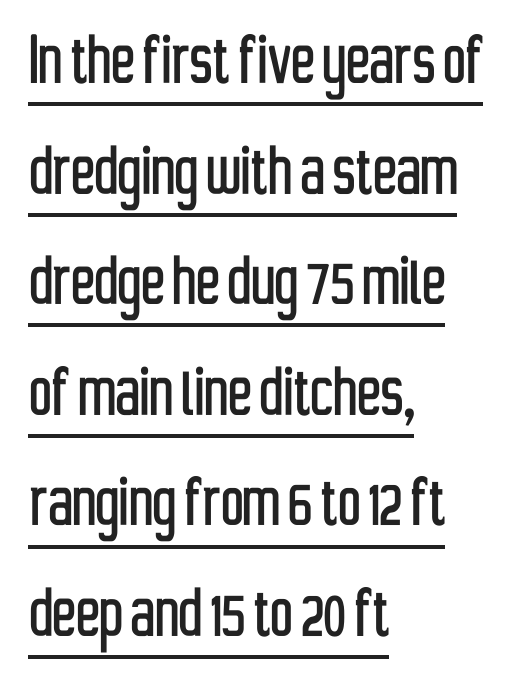
The image shows 79 px condensed sans-serif type, upright; set left-aligned, normal line spacing (1.4x), normal letter spacing, underlined; low stroke contrast and a medium x-height.
